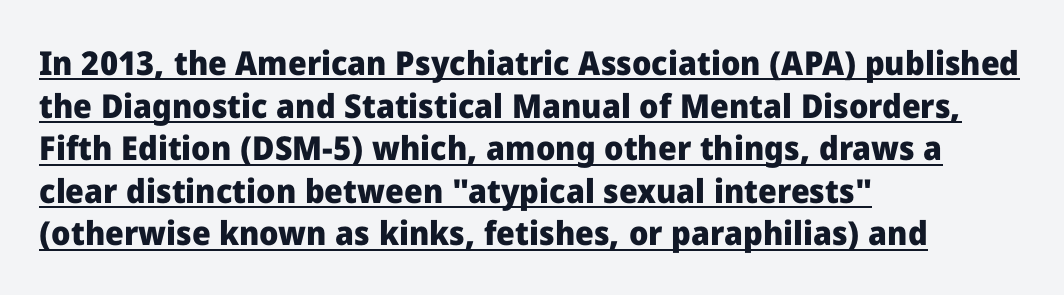
{"serif": "no", "italic": "no", "bold": "yes", "weight": "heavy", "width": "normal", "stroke_contrast": "low", "x_height": "medium", "monospaced": "no", "underline": "yes", "align": "left", "line_spacing": "normal", "line_spacing_ratio": 1.29, "letter_spacing": "normal", "letter_spacing_em": 0.0, "glyph_px": 33}
